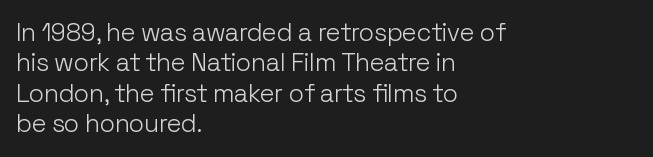
Nope, not italic — everything's standing straight. Only glyphs here, with clear space below each row. Leftover space on each line is placed entirely after the last word. The gaps between neighbouring characters are ordinary and unremarkable. A light-to-regular cut is what we see here.
